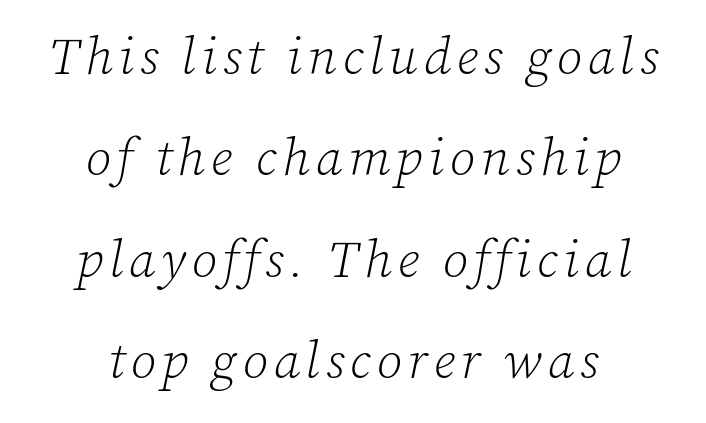
Each letter keeps its own natural width here, so spacing adapts to shape. The face used here has a pronounced slope to its letters. The zone under the glyphs is completely vacant. What's the leading like? Stretched, with rows far apart. Is this a heavy cut? Hardly; it is regular or lighter. Look at the bottom of the vertical strokes: they flare into serifs here.
